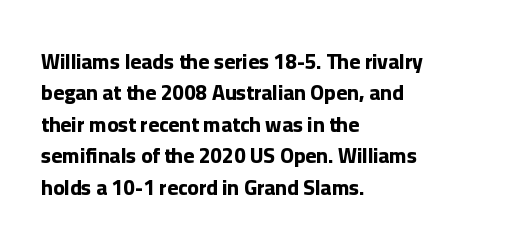
Set as a true bold cut, around the 700 mark. You can tell it's not italic because the verticals are truly vertical. Horizontally, the lines are justified to the leading edge only. Evenly set lines give the paragraph a standard silhouette. Just letters on the line, the space beneath them empty. Compared with typical body copy, the letter spacing here is the same.
